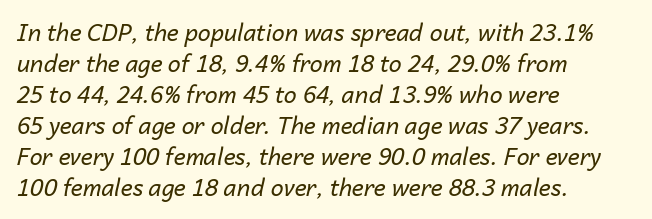
Observe the lean: these are italic letterforms. The letters sit at their default tracking, neither squeezed nor spread. Each stroke keeps to a modest, everyday thickness or less. A typesetter would call this leading conventional body-copy spacing.
